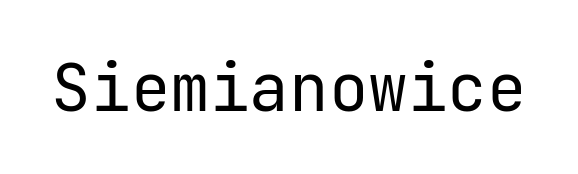
Underlining? Definitely not there. Short note: letters normally spaced. Weight: in the light-to-regular range. Regarding serifs, this sample does without them. These lines were composed using upright roman letters.
